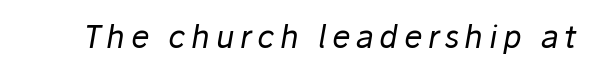
The image shows 31 px regular-weight type, italic (leaning right); set not underlined; low stroke contrast and a medium x-height.
